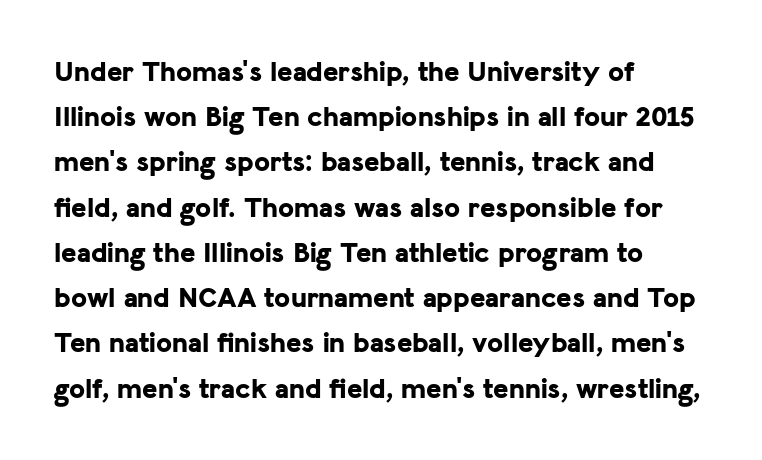
{"serif": "no", "italic": "no", "bold": "yes", "weight": "bold", "width": "normal", "stroke_contrast": "low", "x_height": "medium", "monospaced": "no", "underline": "no", "align": "left", "line_spacing": "normal", "line_spacing_ratio": 1.56, "letter_spacing": "normal", "letter_spacing_em": 0.0, "glyph_px": 29}
